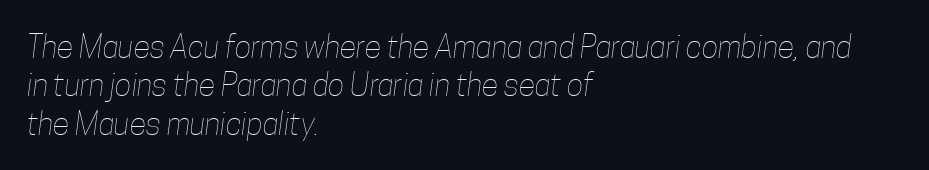
The image shows 31 px thin, condensed type; set left-aligned, line spacing 1.24x, normal letter spacing, not underlined; low stroke contrast and a medium x-height.
